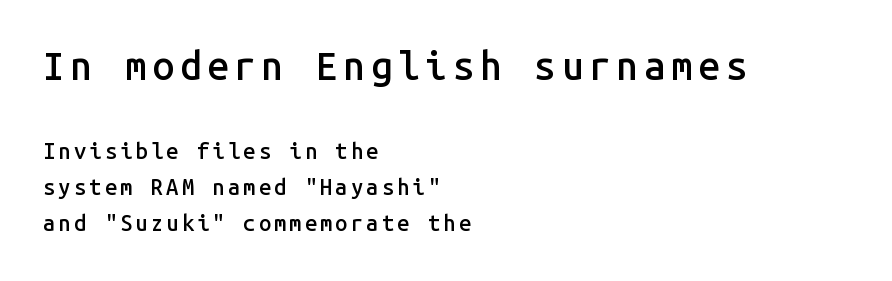
The baseline area is clear. Observe the absence of serifs on each vertical stroke in this sample. The block of text has a typical density, with ordinary space between rows. This sample is left-justified, so line endings fall wherever the words run out. Students, this is semibold: more ink than regular, less than bold.
